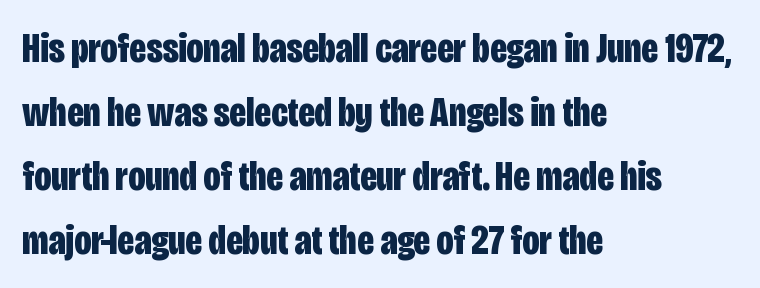
{"serif": "no", "italic": "no", "bold": "yes", "weight": "bold", "width": "condensed", "stroke_contrast": "low", "x_height": "large", "monospaced": "no", "underline": "no", "align": "left", "line_spacing": "normal", "line_spacing_ratio": 1.52, "letter_spacing": "normal", "letter_spacing_em": 0.0, "glyph_px": 42}
